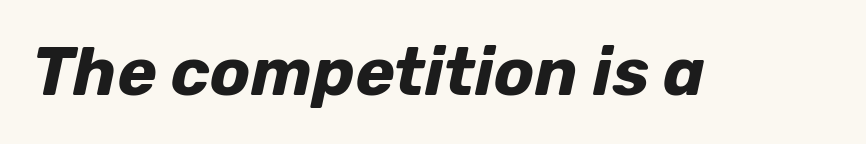
{"italic": "yes", "lean": "right", "slant_degrees": 12, "bold": "yes", "weight": "bold", "width": "normal", "stroke_contrast": "low", "x_height": "medium", "monospaced": "no", "underline": "no", "letter_spacing": "normal", "letter_spacing_em": 0.0, "glyph_px": 67}
